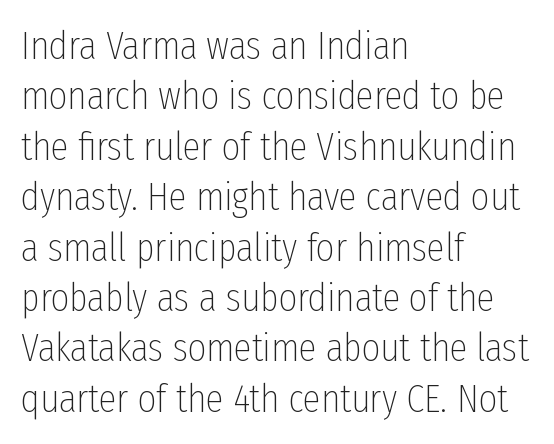
Stems and bowls with no extra thickness — not bold. Horizontally, the lines are justified to the leading edge only. The lettering stays uniformly vertical, giving the passage a roman look. This rendering features lettering with no underline. This sample has the flowing, uneven cadence of proportional lettering.
